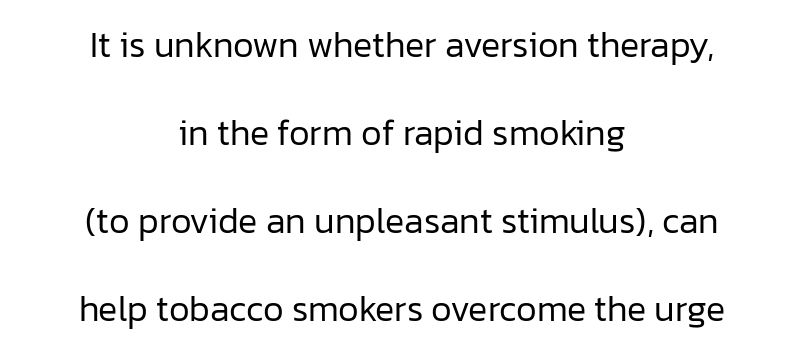
The face used here is proportionally spaced, like ordinary book or web type. Quick note: interline space is abundant. Casual observation: everything's sitting right in the middle. Spacing between characters is what you'd get straight out of the box. Vertical stems look standard width or narrower in stroke. The specimen reads as upright at a glance.
